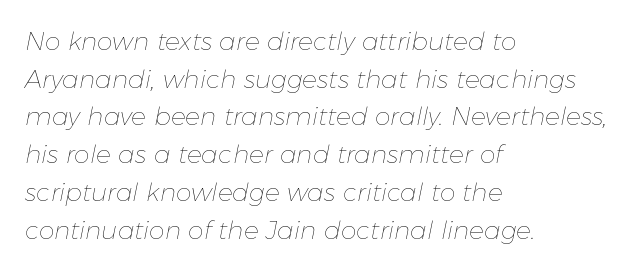
The image shows 25 px text type, italic (leaning right); set left-aligned, normal line spacing (1.51x), normal letter spacing, not underlined.
